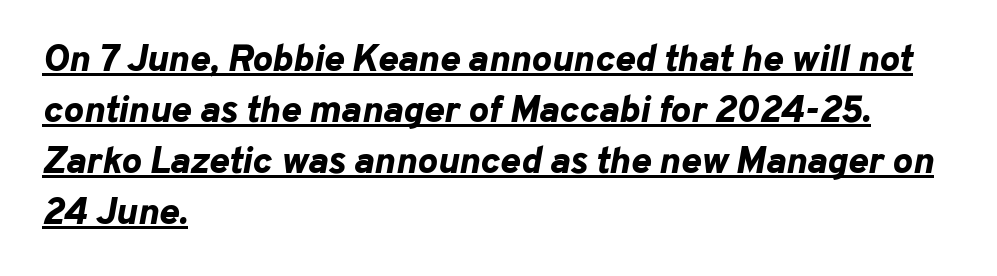
Q: Is the text bold? A: Yes.
Q: Is the text italic (slanted)? A: Yes, it leans right by about 10 degrees.
Q: Is the text underlined? A: Yes.
Q: How is the paragraph aligned? A: Left-aligned.
Q: Is the spacing between letters normal or unusually wide? A: Normal.
Q: Is the spacing between lines tight, normal or loose? A: Normal.
Q: Width (condensed, normal, or wide)? A: Normal.
Q: Stroke contrast? A: Low.
Q: x-height? A: Medium.
Q: Monospaced? A: No.
